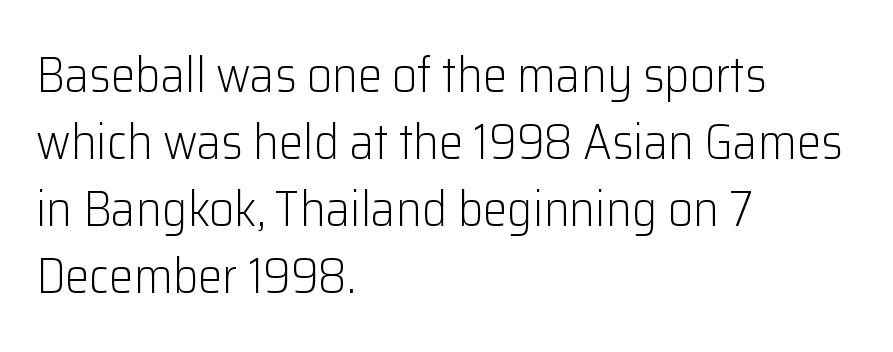
The rendering uses natural spacing where letterforms have individual widths. The rendering shows plain stroke endings on the letterforms — a sans-serif design. Every row of glyphs begins at an identical x-position on the left. The weight would be labelled regular, book, light, or lighter still.
